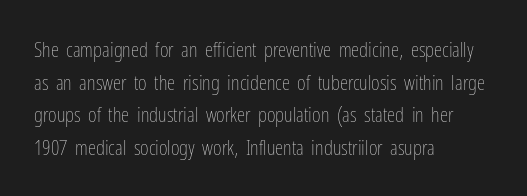
{"italic": "no", "bold": "no", "underline": "no", "align": "left", "line_spacing": "normal", "line_spacing_ratio": 1.55, "letter_spacing": "normal", "letter_spacing_em": 0.0, "glyph_px": 21}
